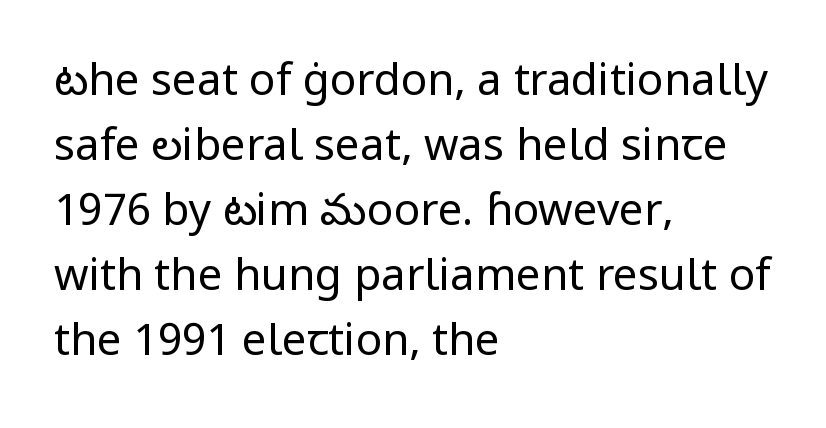
The image shows 44 px regular-weight sans-serif type, upright; set left-aligned, normal line spacing (1.48x), normal letter spacing, not underlined; low stroke contrast and a medium x-height.
